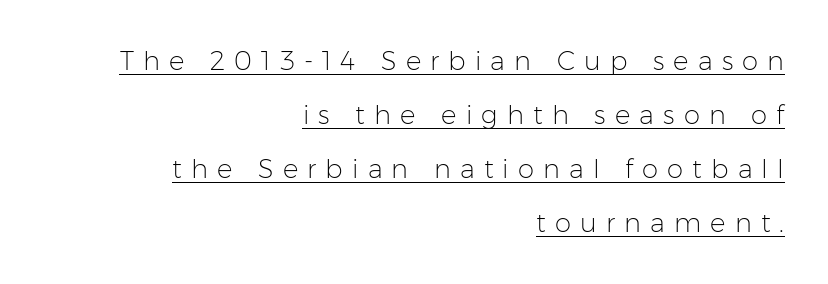
The face used here appears with an underline applied. There is plenty of visible air inserted between adjacent glyphs. A great deal of white space separates one row of letters from the next. Ascenders rise straight up at ninety degrees.
